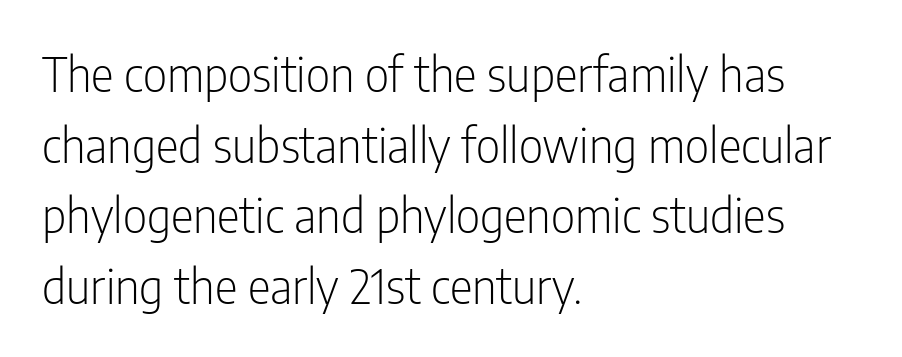
Characters follow at the spacing the type designer built in. A sans-serif font was chosen for this passage. Rendered with straight, roman letterforms. The vertical gap from one line to the next is medium. In CSS terms this would be text-align: left. The font sits on the lighter half of the weight spectrum, regular included.
